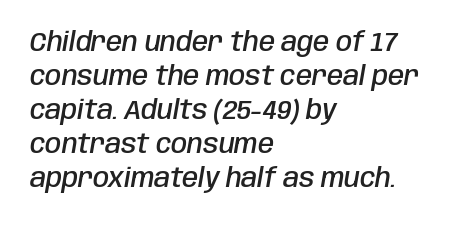
{"italic": "yes", "lean": "right", "slant_degrees": 10, "bold": "semi", "underline": "no", "align": "left", "line_spacing": "normal", "line_spacing_ratio": 1.31, "letter_spacing": "normal", "letter_spacing_em": 0.0, "glyph_px": 26}
